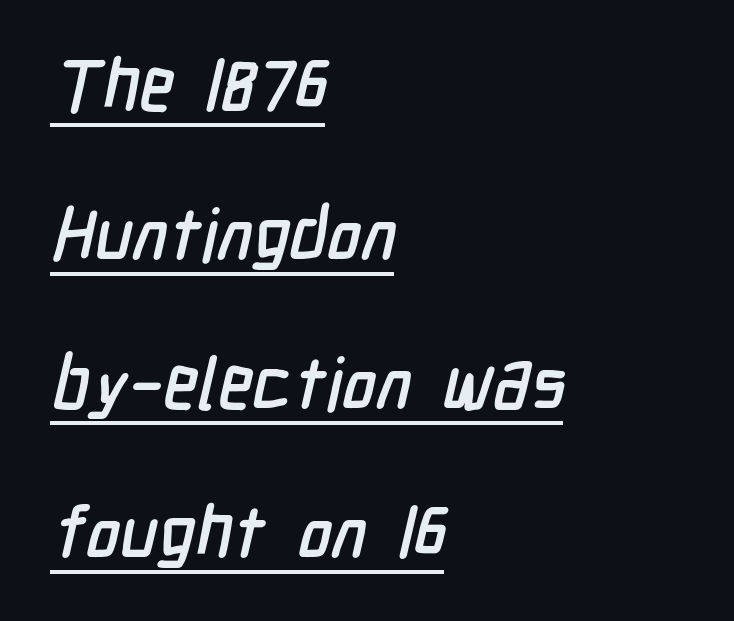
The glyphs are accompanied by a horizontal stroke just below them. Reading down the column, the eye jumps a long way to each next line. Nope, no serifs anywhere on these letters. Which margin do the lines hug? The left one — the right edge is uneven. Each word holds together tightly as a unit, with standard inter-letter gaps.
